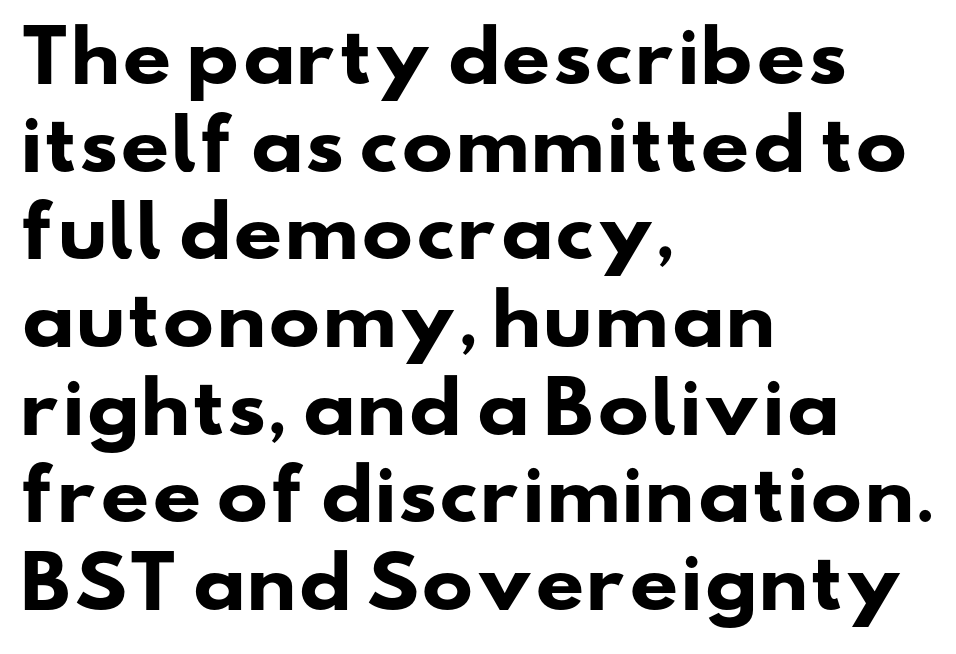
Q: Is the text bold? A: Yes.
Q: Is the typeface a serif or a sans-serif typeface? A: Sans-serif.
Q: Is the text underlined? A: No.
Q: How is the paragraph aligned? A: Left-aligned.
Q: Is the spacing between letters normal or unusually wide? A: Normal.
Q: Is the spacing between lines tight, normal or loose? A: Normal.
Q: Width (condensed, normal, or wide)? A: Wide.
Q: Stroke contrast? A: Low.
Q: x-height? A: Small.
Q: Monospaced? A: No.
